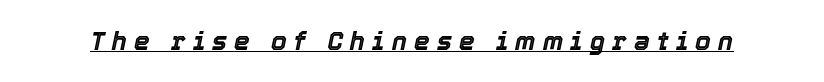
This rendering features underlined lettering. Characters follow at a spacing far wider than the type designer built in. Slant detected: the letters are inclined.
